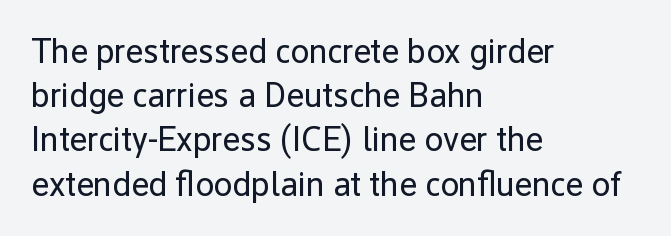
The image shows 34 px regular-weight sans-serif type, upright; set left-aligned, normal line spacing (1.3x), normal letter spacing, not underlined; low stroke contrast and a medium x-height.
